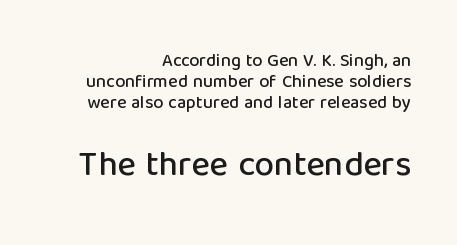
{"serif": "no", "italic": "no", "width": "normal", "stroke_contrast": "low", "x_height": "medium", "monospaced": "no", "underline": "no", "align": "right", "line_spacing_ratio": 1.16, "letter_spacing": "normal", "letter_spacing_em": 0.0, "larger_block": "second", "size_ratio": 1.94, "glyph_px": 35}
